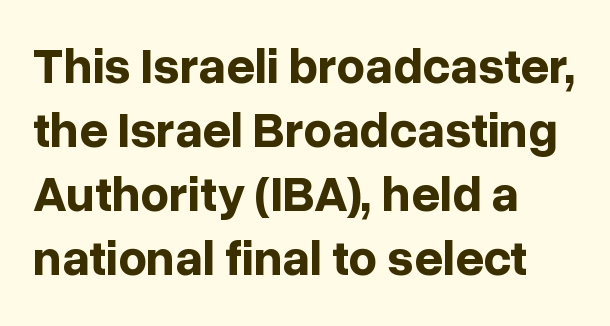
Q: Is the text bold? A: Yes.
Q: Is the text italic (slanted)? A: No, it is upright.
Q: Is the typeface a serif or a sans-serif typeface? A: Sans-serif.
Q: Is the text underlined? A: No.
Q: How is the paragraph aligned? A: Left-aligned.
Q: Is the spacing between letters normal or unusually wide? A: Normal.
Q: Is the spacing between lines tight, normal or loose? A: Normal.
Q: Width (condensed, normal, or wide)? A: Normal.
Q: Stroke contrast? A: Low.
Q: x-height? A: Medium.
Q: Monospaced? A: No.
